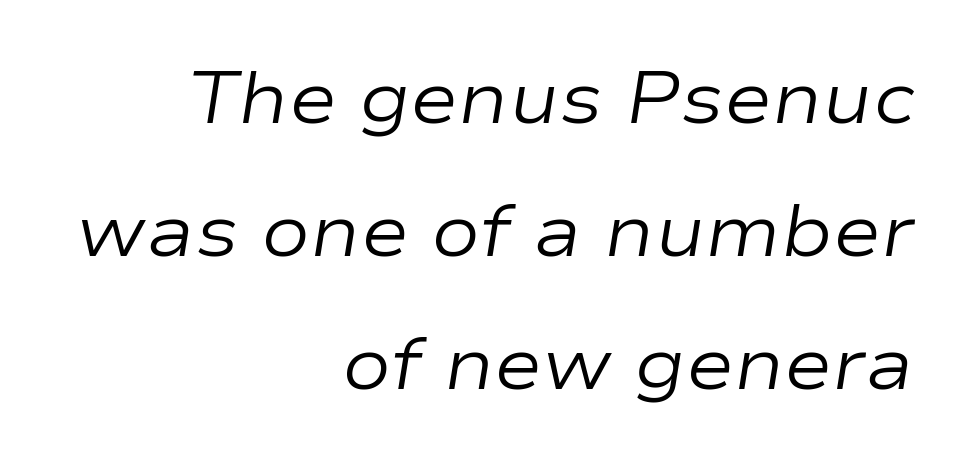
{"italic": "yes", "lean": "right", "slant_degrees": 9, "bold": "no", "weight": "regular", "width": "wide", "stroke_contrast": "low", "x_height": "medium", "monospaced": "no", "underline": "no", "align": "right", "line_spacing_ratio": 1.82, "letter_spacing": "normal", "letter_spacing_em": 0.0, "glyph_px": 73}
